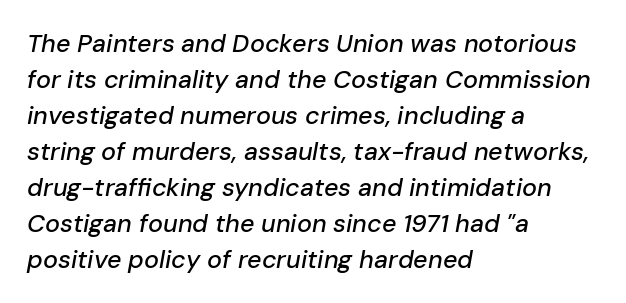
The image shows 25 px text type, italic (leaning right); set left-aligned, normal line spacing (1.44x), normal letter spacing, not underlined.
